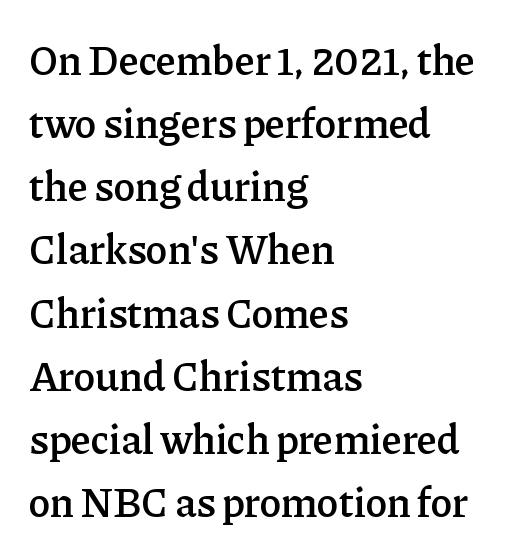
In terms of letterspacing, this is plain default setting. Weight: semibold (demi). Regarding leading, the lines here are spaced in the standard way. The letters carry serifs — small finishing strokes at the ends of their stems.
